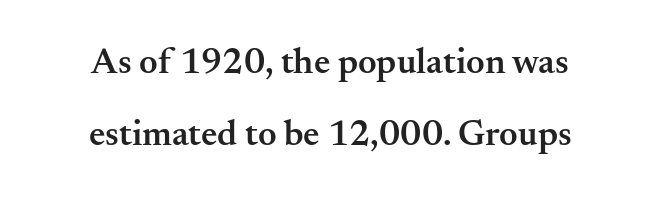
Q: Is the text bold? A: Semi-bold.
Q: Is the text italic (slanted)? A: No, it is upright.
Q: Is the typeface a serif or a sans-serif typeface? A: Serif.
Q: Is the text underlined? A: No.
Q: How is the paragraph aligned? A: Centered.
Q: Is the spacing between letters normal or unusually wide? A: Normal.
Q: Is the spacing between lines tight, normal or loose? A: Loose.
Q: Width (condensed, normal, or wide)? A: Normal.
Q: Stroke contrast? A: Medium.
Q: x-height? A: Small.
Q: Monospaced? A: No.
